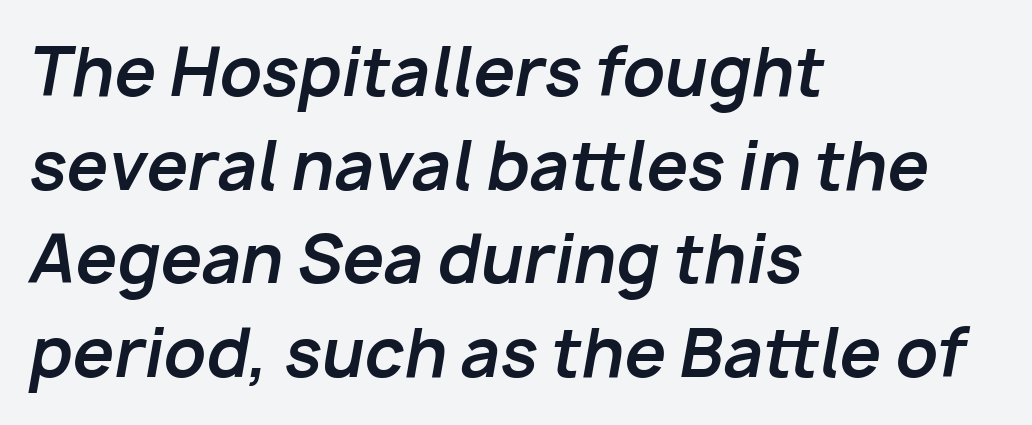
{"italic": "yes", "lean": "right", "slant_degrees": 10, "bold": "yes", "weight": "bold", "width": "normal", "stroke_contrast": "low", "x_height": "medium", "monospaced": "no", "underline": "no", "align": "left", "line_spacing": "normal", "line_spacing_ratio": 1.42, "letter_spacing": "normal", "letter_spacing_em": 0.0, "glyph_px": 66}
